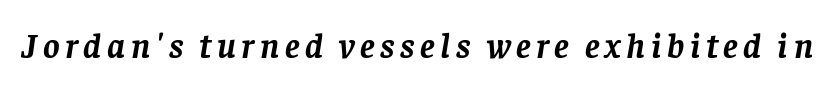
These words are printed bold, with thick strokes throughout. Character widths vary here, with narrow letters taking less room than wide ones. A typesetter would label this face a serif. Quick note: underline off. In terms of posture, this sample is oblique.
